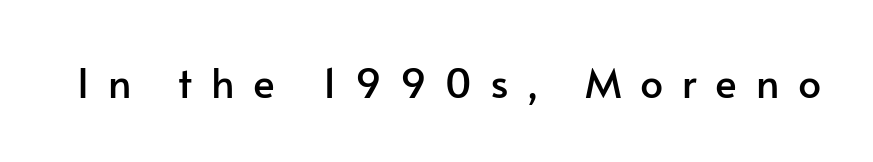
{"serif": "no", "italic": "no", "width": "normal", "stroke_contrast": "low", "x_height": "small", "monospaced": "no", "underline": "no", "letter_spacing": "wide", "letter_spacing_em": 0.45, "glyph_px": 41}
